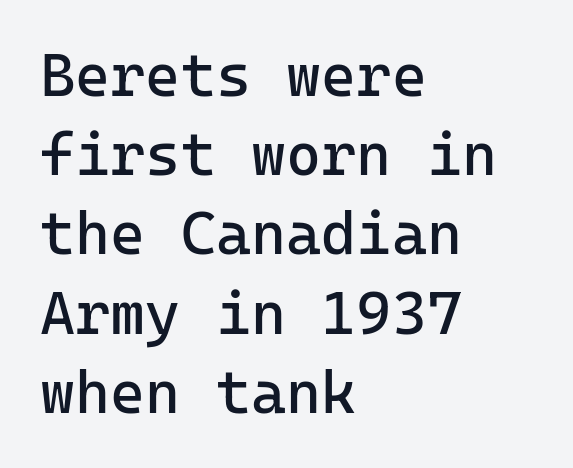
The image shows 60 px regular-weight sans-serif type, upright; set left-aligned, normal line spacing (1.32x), normal letter spacing, not underlined; low stroke contrast and a medium x-height.
